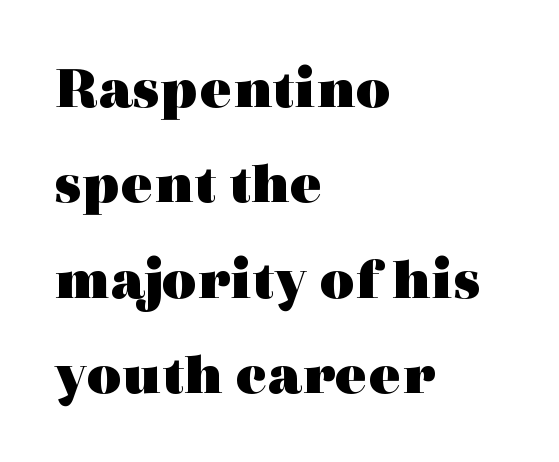
The image shows 60 px heavy, wide serif type, upright; set left-aligned, normal line spacing (1.59x), normal letter spacing, not underlined; a medium x-height.
